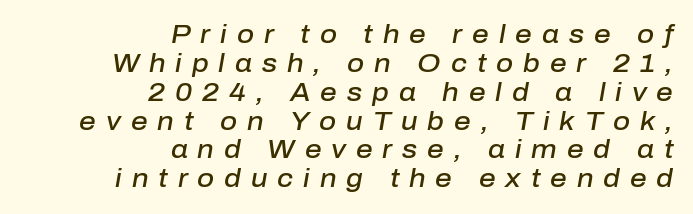
{"italic": "yes", "lean": "right", "slant_degrees": 10, "bold": "semi", "underline": "no", "align": "right", "line_spacing": "tight", "line_spacing_ratio": 1.11, "letter_spacing": "wide", "letter_spacing_em": 0.38, "glyph_px": 26}
